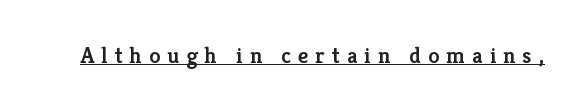
The face used here is a semibold: visibly heavier than regular, lighter than bold. Emphasis is given by a line drawn under the lettering. The face used here is rendered with a markedly widened letterfit. The lettering stays uniformly vertical, giving the passage a roman look.
